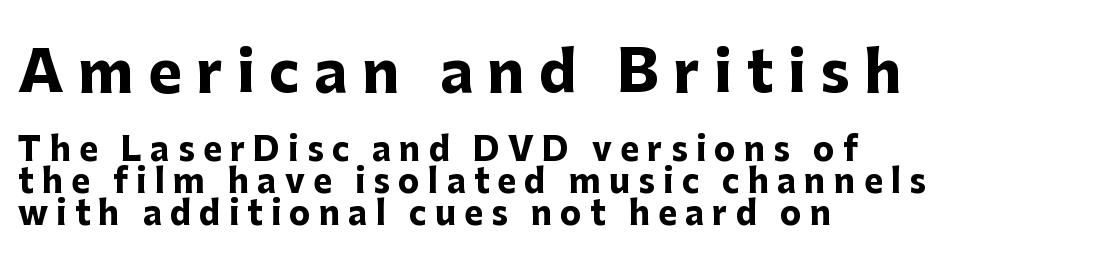
A roman cut, with each character standing at attention. What stands out about the letter spacing? Its width — letters are far apart. Think of a printed novel: that variable character pitch is what you see here. Emphasis by weight is at full strength: bold. Line spacing here is tight.
